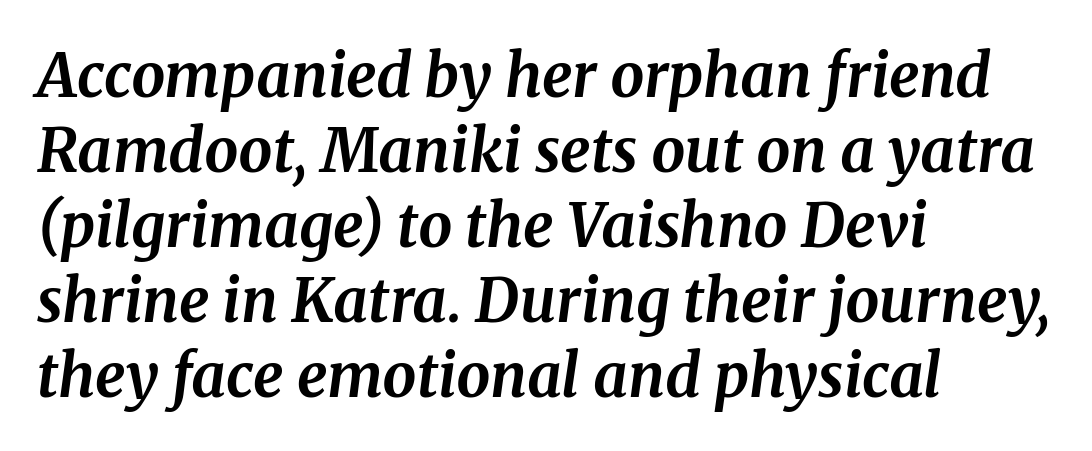
The horizontal fit of the characters is conventional and even. A typesetter would mark this as italic. Heavy, bold letterforms. The rendering uses natural spacing where letterforms have individual widths. The face used here is seriffed, in the tradition of book romans. Normally led — the rows are evenly, conventionally spaced.
